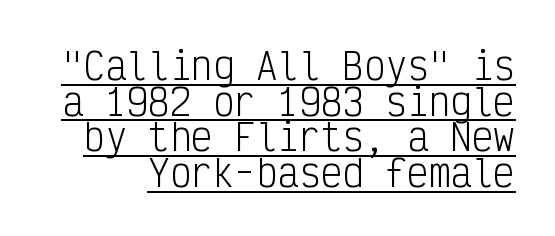
Q: Is the text bold? A: No.
Q: Is the text italic (slanted)? A: No, it is upright.
Q: Is the typeface a serif or a sans-serif typeface? A: Sans-serif.
Q: Is the text underlined? A: Yes.
Q: Is the spacing between letters normal or unusually wide? A: Normal.
Q: Is the spacing between lines tight, normal or loose? A: Tight.
Q: Width (condensed, normal, or wide)? A: Condensed.
Q: Stroke contrast? A: Low.
Q: x-height? A: Medium.
Q: Monospaced? A: Yes.
